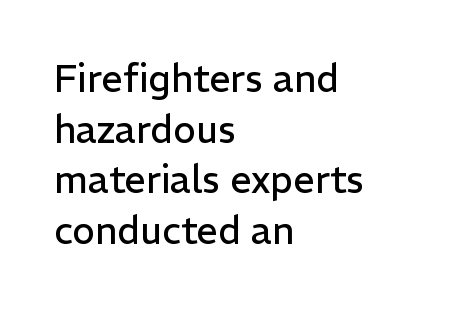
Each stroke keeps to a modest, everyday thickness or less. A student would call this left alignment; a typographer would say flush left, rag right. The words here are not underlined. Each letter keeps its own natural width here, so spacing adapts to shape.
